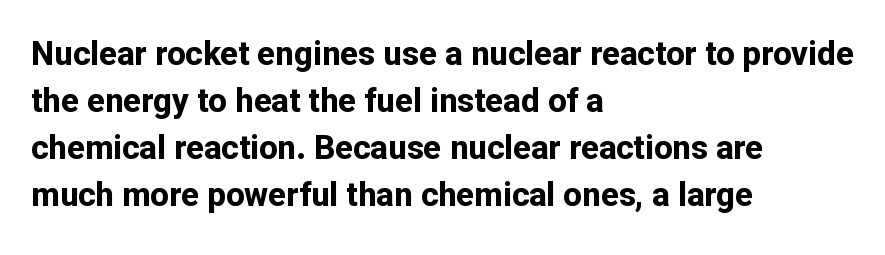
Q: Is the text bold? A: Yes.
Q: Is the text italic (slanted)? A: No, it is upright.
Q: Is the typeface a serif or a sans-serif typeface? A: Sans-serif.
Q: Is the text underlined? A: No.
Q: How is the paragraph aligned? A: Left-aligned.
Q: Is the spacing between letters normal or unusually wide? A: Normal.
Q: Is the spacing between lines tight, normal or loose? A: Normal.
Q: Width (condensed, normal, or wide)? A: Normal.
Q: Stroke contrast? A: Low.
Q: x-height? A: Medium.
Q: Monospaced? A: No.
